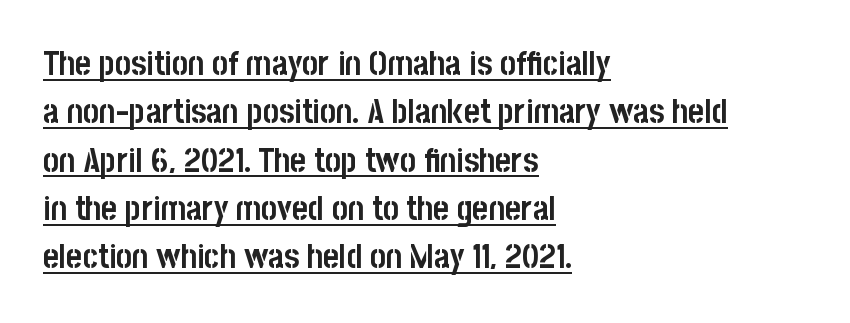
These lines stack with their left ends in a neat column. Tracking value appears to be zero — textbook default spacing. The glyphs in this specimen are sans serif. Every letter is thick-stroked: bold, no question. A roman cut, with each character standing at attention. The block of text has a typical density, with ordinary space between rows.
